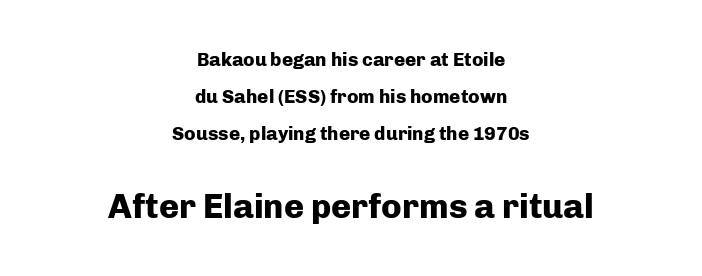
{"serif": "no", "italic": "no", "bold": "yes", "weight": "heavy", "width": "normal", "stroke_contrast": "low", "x_height": "medium", "monospaced": "no", "underline": "no", "align": "center", "line_spacing": "loose", "line_spacing_ratio": 1.95, "letter_spacing": "normal", "letter_spacing_em": 0.0, "larger_block": "second", "size_ratio": 1.79, "glyph_px": 34}
